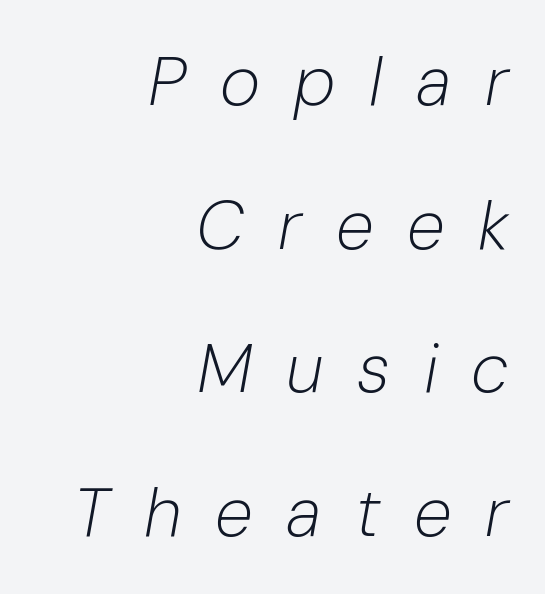
The image shows 69 px light type, italic (leaning right); set right-aligned, loose line spacing (2.08x), unusually wide letter spacing (+0.49 em), not underlined; low stroke contrast and a medium x-height.
